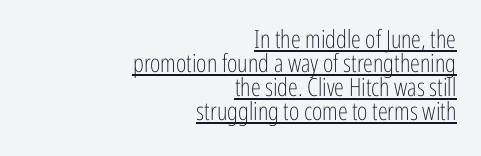
Underlining? Definitely there. Cramped leading. This is not heavy type; no bold has been used. The typesetter chose a ragged-left arrangement here. Tracking value appears to be zero — textbook default spacing. Tall strokes in this sample are plumb rather than angled.
